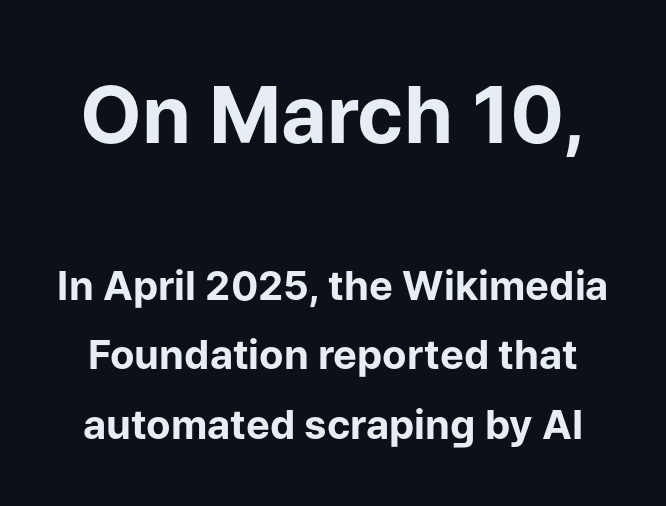
The image shows 79 px bold sans-serif type, upright; set line spacing 1.74x, normal letter spacing, not underlined; the first (top) block is 1.98x larger; low stroke contrast and a medium x-height.
